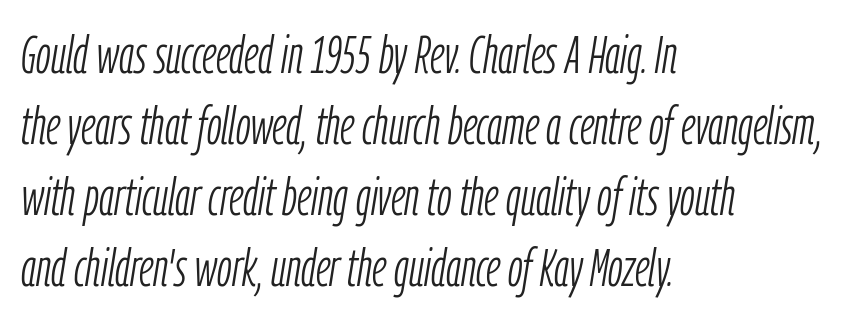
{"italic": "yes", "lean": "right", "slant_degrees": 9, "bold": "no", "weight": "light", "width": "condensed", "stroke_contrast": "low", "x_height": "medium", "monospaced": "no", "underline": "no", "align": "left", "line_spacing": "normal", "line_spacing_ratio": 1.34, "letter_spacing": "normal", "letter_spacing_em": 0.0, "glyph_px": 53}
